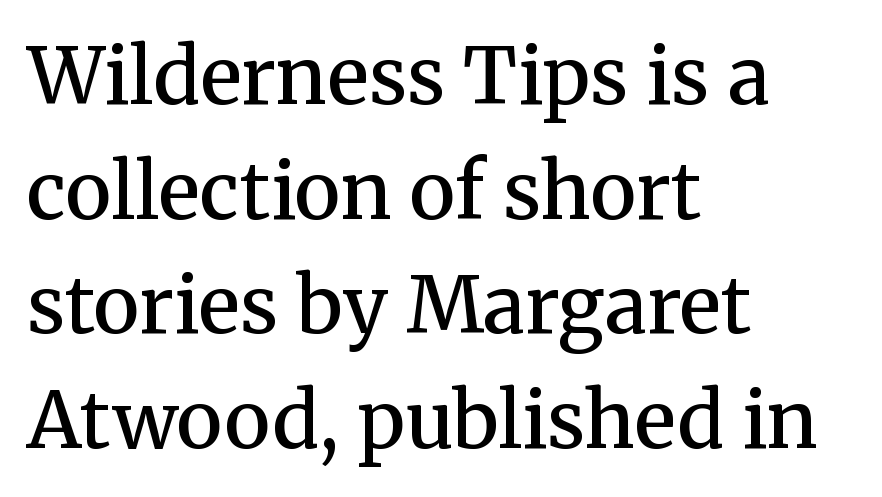
{"serif": "yes", "italic": "no", "bold": "semi", "weight": "semibold", "width": "normal", "stroke_contrast": "medium", "x_height": "medium", "monospaced": "no", "underline": "no", "align": "left", "line_spacing": "normal", "line_spacing_ratio": 1.47, "letter_spacing": "normal", "letter_spacing_em": 0.0, "glyph_px": 78}
